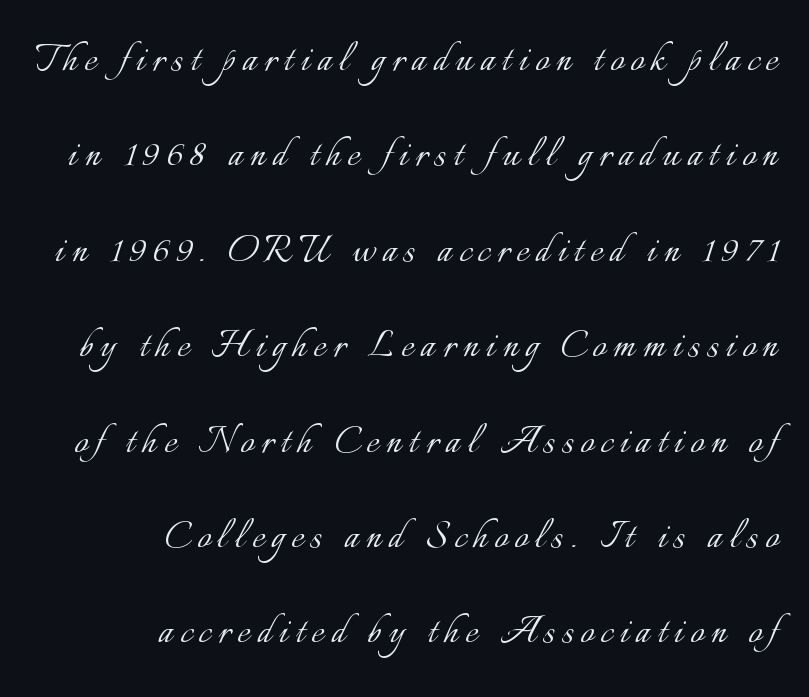
{"bold": "no", "weight": "light", "width": "normal", "stroke_contrast": "low", "x_height": "small", "monospaced": "no", "underline": "no", "align": "right", "line_spacing": "loose", "line_spacing_ratio": 2.03, "glyph_px": 47}
